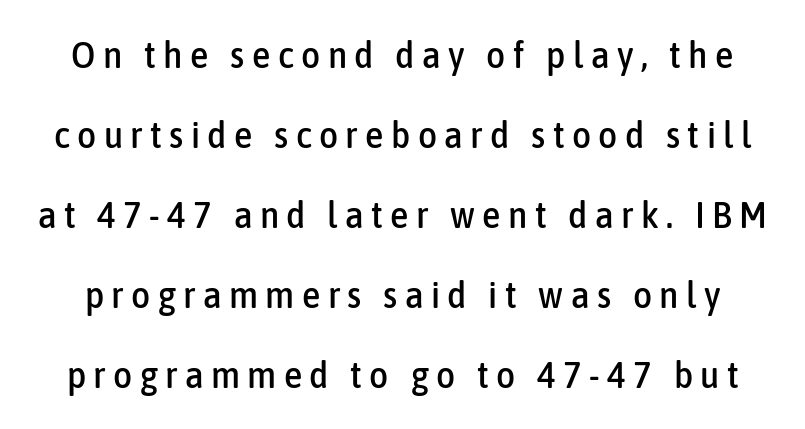
Q: Is the text italic (slanted)? A: No, it is upright.
Q: Is the typeface a serif or a sans-serif typeface? A: Sans-serif.
Q: Is the text underlined? A: No.
Q: Is the spacing between letters normal or unusually wide? A: Unusually wide.
Q: Is the spacing between lines tight, normal or loose? A: Loose.
Q: Width (condensed, normal, or wide)? A: Condensed.
Q: Stroke contrast? A: Low.
Q: x-height? A: Medium.
Q: Monospaced? A: No.
